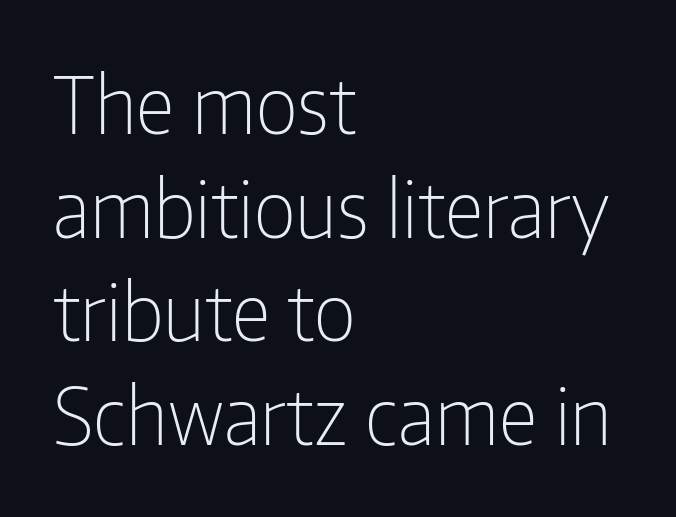
{"serif": "no", "italic": "no", "bold": "no", "weight": "light", "width": "condensed", "stroke_contrast": "low", "x_height": "medium", "monospaced": "no", "underline": "no", "align": "left", "line_spacing": "normal", "line_spacing_ratio": 1.33, "letter_spacing": "normal", "letter_spacing_em": 0.0, "glyph_px": 78}
